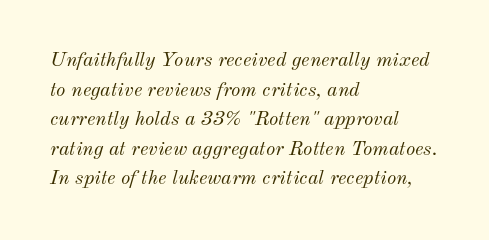
{"italic": "yes", "lean": "right", "slant_degrees": 12, "bold": "no", "underline": "no", "align": "left", "line_spacing": "normal", "line_spacing_ratio": 1.48, "letter_spacing": "normal", "letter_spacing_em": 0.0, "glyph_px": 20}
